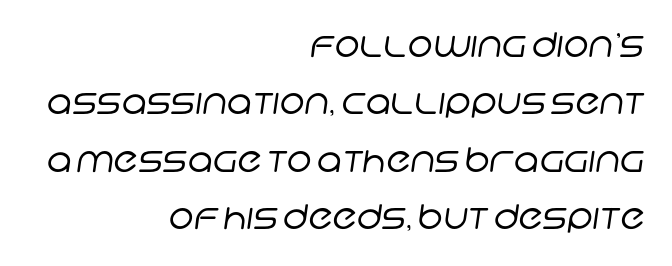
The image shows 34 px regular-weight sans-serif type; set right-aligned, normal line spacing (1.69x), normal letter spacing, not underlined; low stroke contrast and a large x-height.
